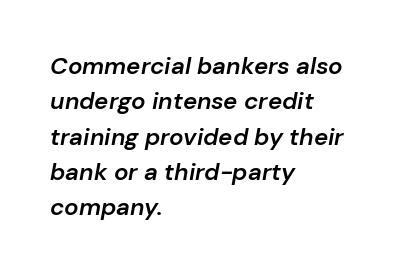
{"italic": "yes", "lean": "right", "slant_degrees": 10, "bold": "semi", "underline": "no", "align": "left", "line_spacing": "normal", "line_spacing_ratio": 1.47, "letter_spacing": "normal", "letter_spacing_em": 0.0, "glyph_px": 24}
